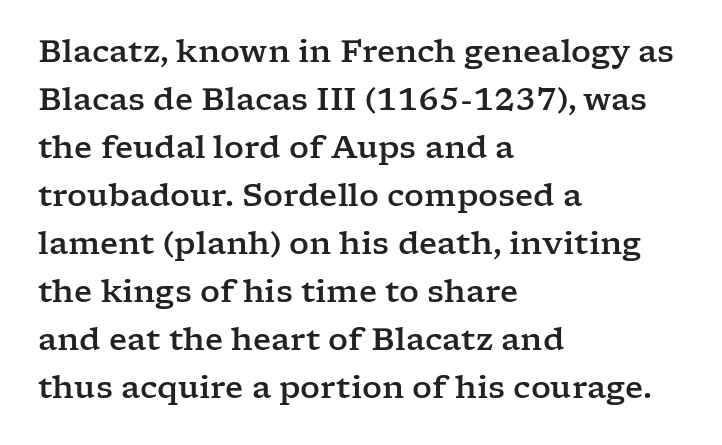
The image shows 31 px wide serif type, upright; set left-aligned, normal line spacing (1.55x), normal letter spacing, not underlined; low stroke contrast and a medium x-height.
